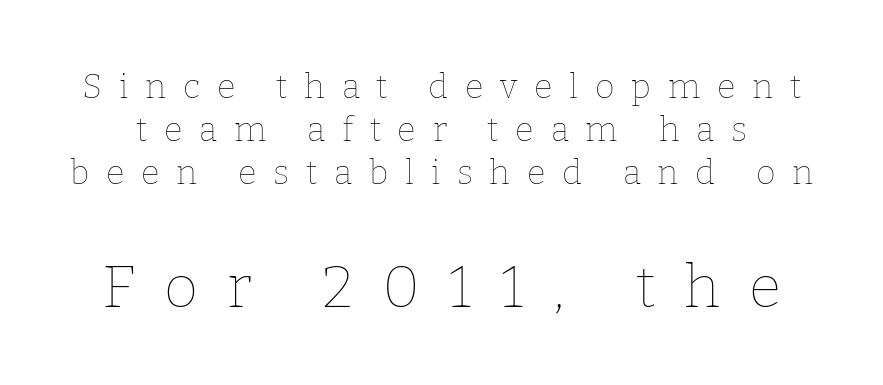
A typesetter would call this heavily tracked-out type. Size contrast runs from small at the top to large at the bottom. Words float on clear page, feet unadorned. These lines are rendered in a variable-pitch font.
